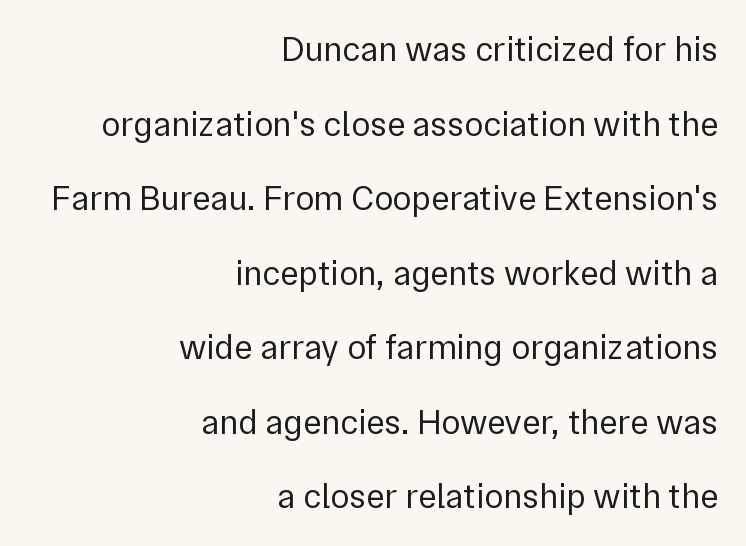
Q: Is the text bold? A: No.
Q: Is the text italic (slanted)? A: No, it is upright.
Q: Is the typeface a serif or a sans-serif typeface? A: Sans-serif.
Q: Is the text underlined? A: No.
Q: How is the paragraph aligned? A: Right-aligned.
Q: Is the spacing between letters normal or unusually wide? A: Normal.
Q: Is the spacing between lines tight, normal or loose? A: Loose.
Q: Width (condensed, normal, or wide)? A: Normal.
Q: Stroke contrast? A: Low.
Q: x-height? A: Medium.
Q: Monospaced? A: No.
